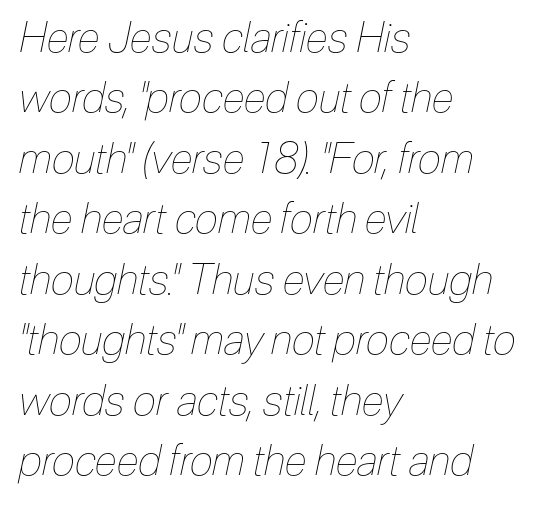
Q: Is the text bold? A: No.
Q: Is the text italic (slanted)? A: Yes, it leans right by about 12 degrees.
Q: Is the text underlined? A: No.
Q: How is the paragraph aligned? A: Left-aligned.
Q: Is the spacing between letters normal or unusually wide? A: Normal.
Q: Is the spacing between lines tight, normal or loose? A: Normal.
Q: Width (condensed, normal, or wide)? A: Condensed.
Q: Stroke contrast? A: Low.
Q: x-height? A: Medium.
Q: Monospaced? A: No.
